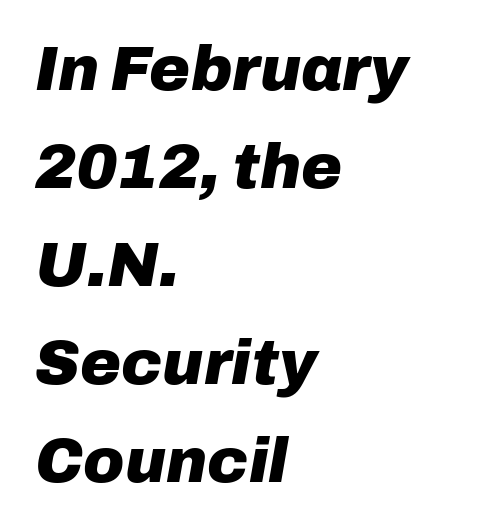
This sample is left-justified, so line endings fall wherever the words run out. Chunky letters — that's bold for sure. Rendered with sloped, italic letterforms. Spacing between characters is what you'd get straight out of the box. A normal amount of white space separates one row of letters from the next. Think of a printed novel: that variable character pitch is what you see here.
